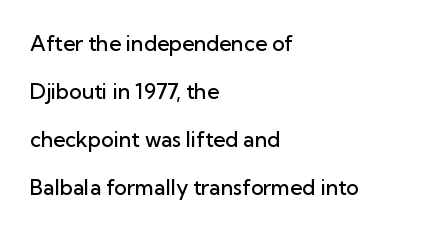
{"italic": "no", "bold": "semi", "underline": "no", "align": "left", "line_spacing": "loose", "line_spacing_ratio": 2.28, "letter_spacing": "normal", "letter_spacing_em": 0.0, "glyph_px": 21}
